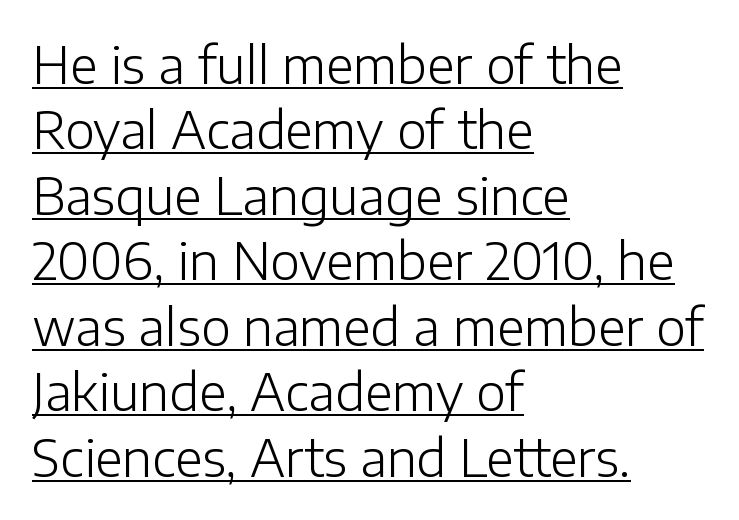
The image shows 50 px light sans-serif type, upright; set left-aligned, normal line spacing (1.31x), normal letter spacing, underlined; low stroke contrast and a medium x-height.
